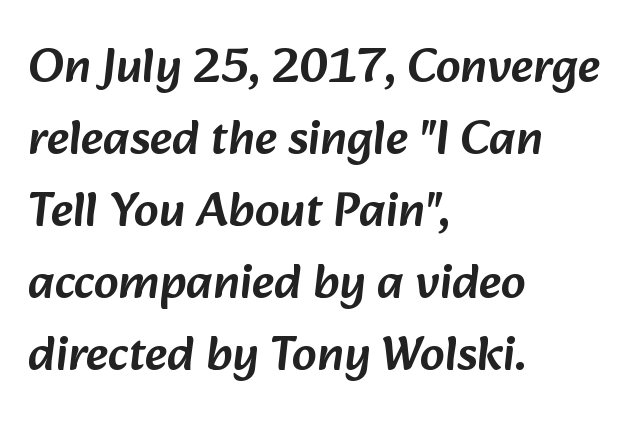
Q: Is the typeface a serif or a sans-serif typeface? A: Sans-serif.
Q: Is the text underlined? A: No.
Q: How is the paragraph aligned? A: Left-aligned.
Q: Is the spacing between letters normal or unusually wide? A: Normal.
Q: Is the spacing between lines tight, normal or loose? A: Normal.
Q: Width (condensed, normal, or wide)? A: Normal.
Q: Stroke contrast? A: Low.
Q: x-height? A: Medium.
Q: Monospaced? A: No.
